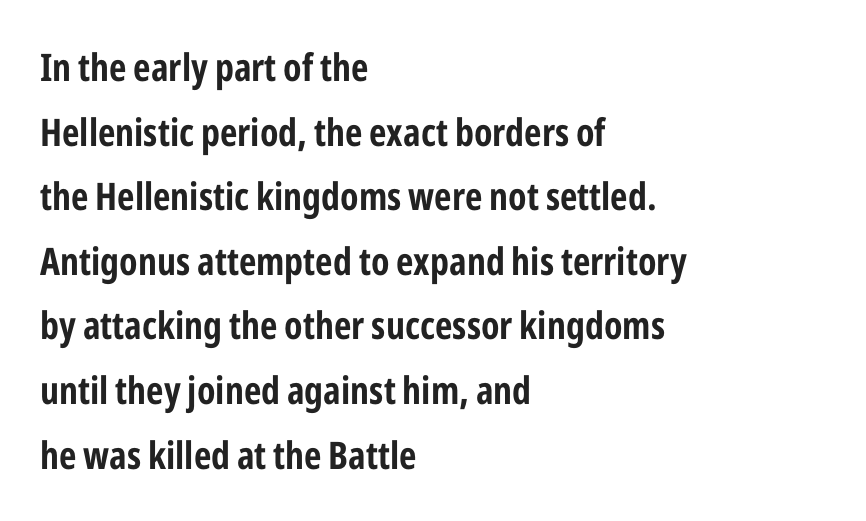
Is the letter spacing exaggerated? No — it looks like the ordinary default. A bare baseline throughout the passage. This is the regular roman posture of the typeface. You could not count columns in this text — the font is proportionally spaced. The paragraph has a hard left edge and a soft right edge. Quick note: interline space is typical.
